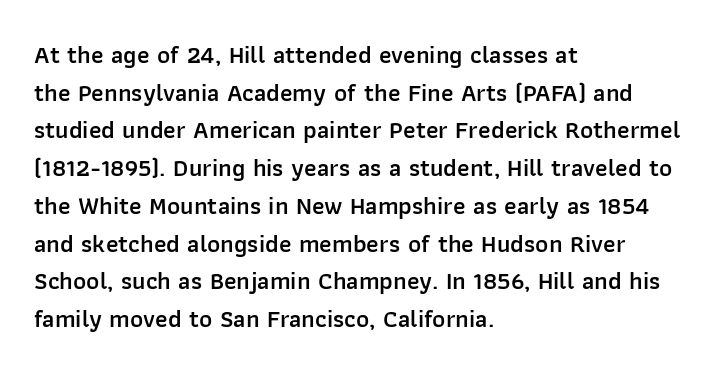
The image shows 25 px text type, upright; set left-aligned, normal line spacing (1.51x), normal letter spacing, not underlined.
